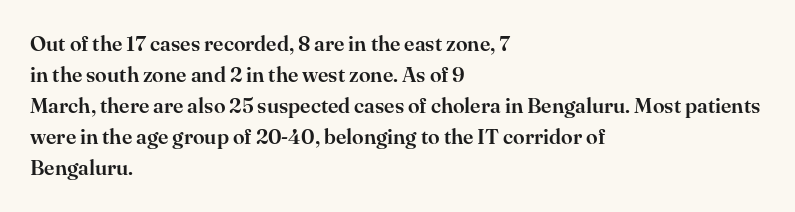
Does the copy run flush right? No — it runs flush left. The specimen reads as upright at a glance. Between one letter and the next there's only the usual sliver of space. The designer left line spacing at the default.
